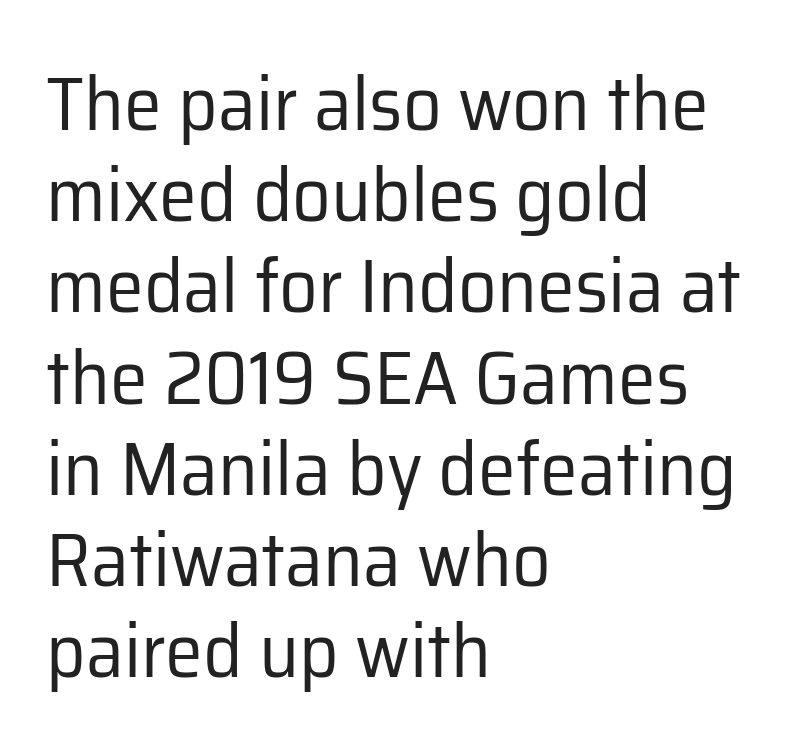
The image shows 76 px regular-weight sans-serif type, upright; set left-aligned, line spacing 1.2x, normal letter spacing, not underlined; low stroke contrast and a medium x-height.
